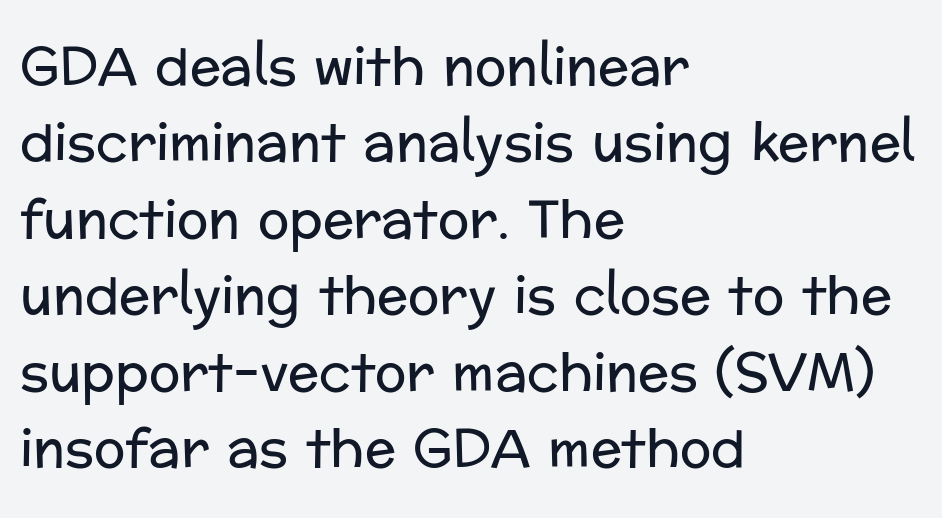
Q: Is the text bold? A: No.
Q: Is the text italic (slanted)? A: No, it is upright.
Q: Is the typeface a serif or a sans-serif typeface? A: Sans-serif.
Q: Is the text underlined? A: No.
Q: How is the paragraph aligned? A: Left-aligned.
Q: Is the spacing between letters normal or unusually wide? A: Normal.
Q: Is the spacing between lines tight, normal or loose? A: Normal.
Q: Width (condensed, normal, or wide)? A: Normal.
Q: Stroke contrast? A: Low.
Q: x-height? A: Medium.
Q: Monospaced? A: No.
